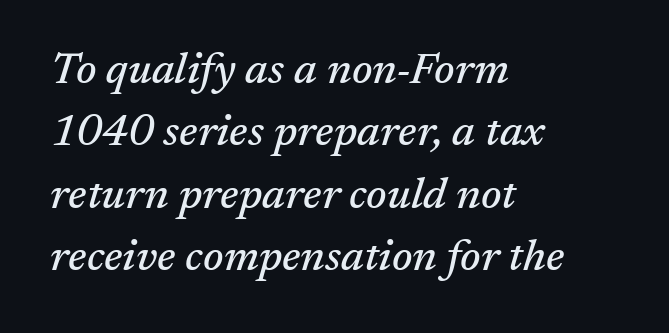
{"serif": "yes", "italic": "yes", "lean": "right", "slant_degrees": 17, "width": "normal", "stroke_contrast": "medium", "x_height": "medium", "monospaced": "no", "underline": "no", "align": "left", "line_spacing": "normal", "line_spacing_ratio": 1.42, "letter_spacing": "normal", "letter_spacing_em": 0.0, "glyph_px": 44}
